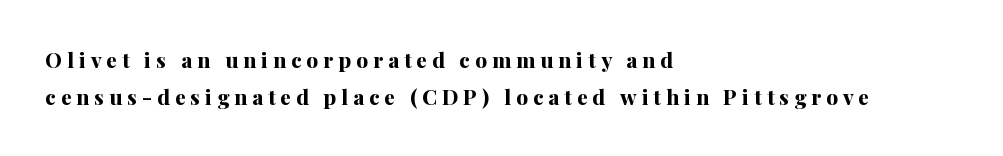
Q: Is the text bold? A: Yes.
Q: Is the text italic (slanted)? A: No, it is upright.
Q: Is the text underlined? A: No.
Q: How is the paragraph aligned? A: Left-aligned.
Q: Is the spacing between letters normal or unusually wide? A: Unusually wide.
